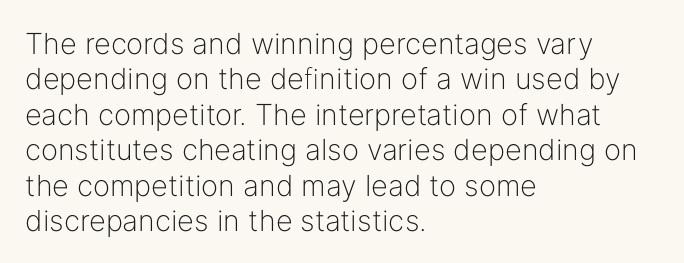
{"serif": "no", "italic": "no", "bold": "no", "weight": "light", "width": "normal", "stroke_contrast": "low", "x_height": "medium", "monospaced": "no", "underline": "no", "align": "left", "line_spacing_ratio": 1.22, "letter_spacing": "normal", "letter_spacing_em": 0.0, "glyph_px": 29}
